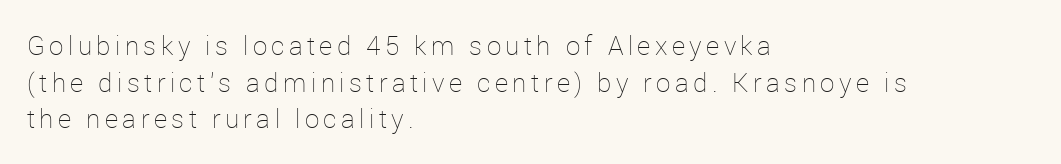
{"italic": "no", "bold": "no", "underline": "no", "align": "left", "line_spacing": "normal", "line_spacing_ratio": 1.41, "glyph_px": 26}
